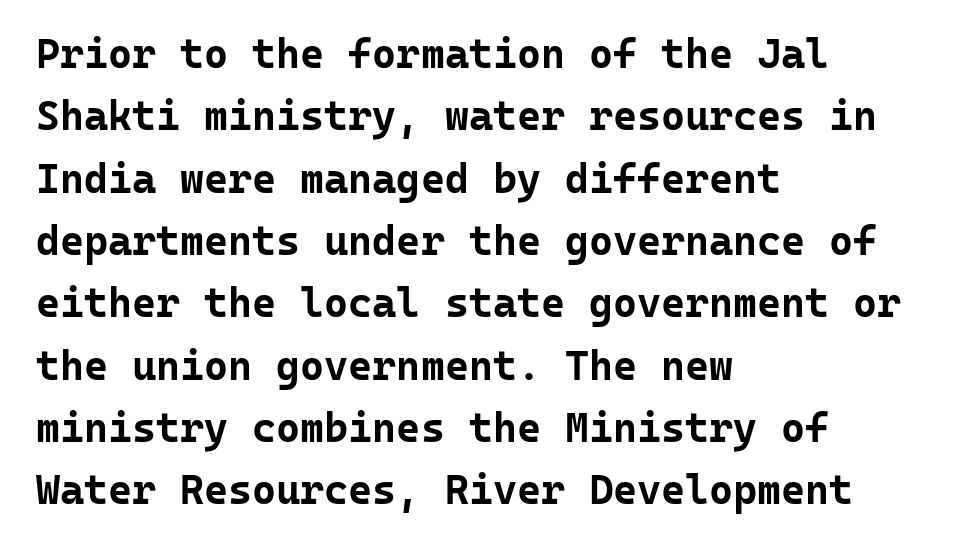
Q: Is the text bold? A: Yes.
Q: Is the text italic (slanted)? A: No, it is upright.
Q: Is the typeface a serif or a sans-serif typeface? A: Sans-serif.
Q: Is the text underlined? A: No.
Q: How is the paragraph aligned? A: Left-aligned.
Q: Is the spacing between letters normal or unusually wide? A: Normal.
Q: Is the spacing between lines tight, normal or loose? A: Normal.
Q: Width (condensed, normal, or wide)? A: Normal.
Q: Stroke contrast? A: Low.
Q: x-height? A: Medium.
Q: Monospaced? A: Yes.
